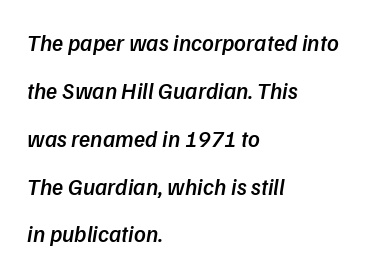
Q: Is the text bold? A: Semi-bold.
Q: Is the text underlined? A: No.
Q: How is the paragraph aligned? A: Left-aligned.
Q: Is the spacing between letters normal or unusually wide? A: Normal.
Q: Is the spacing between lines tight, normal or loose? A: Loose.
